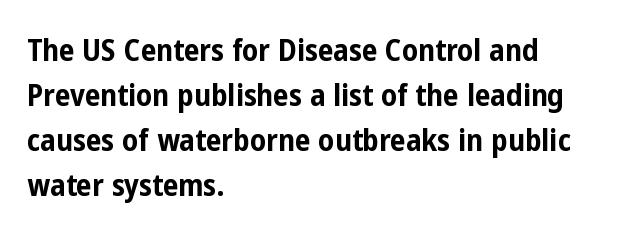
Q: Is the text bold? A: Yes.
Q: Is the text italic (slanted)? A: No, it is upright.
Q: Is the typeface a serif or a sans-serif typeface? A: Sans-serif.
Q: Is the text underlined? A: No.
Q: How is the paragraph aligned? A: Left-aligned.
Q: Is the spacing between letters normal or unusually wide? A: Normal.
Q: Is the spacing between lines tight, normal or loose? A: Normal.
Q: Width (condensed, normal, or wide)? A: Condensed.
Q: Stroke contrast? A: Low.
Q: x-height? A: Medium.
Q: Monospaced? A: No.
